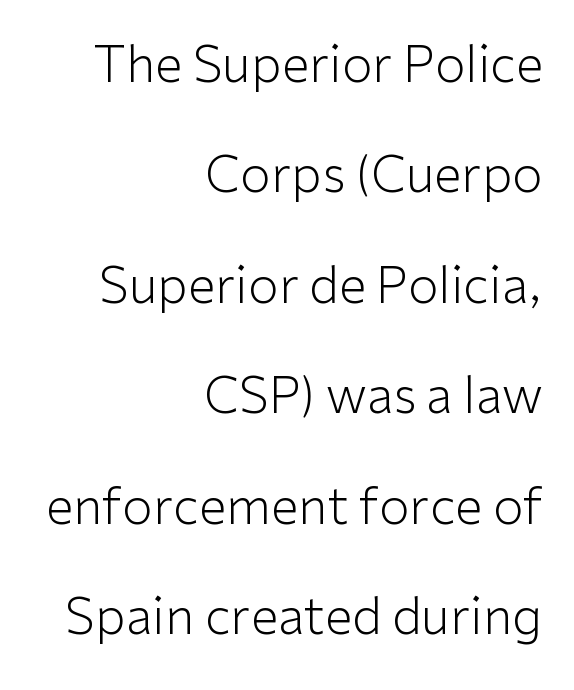
{"serif": "no", "italic": "no", "bold": "no", "weight": "light", "width": "normal", "stroke_contrast": "low", "x_height": "medium", "monospaced": "no", "underline": "no", "align": "right", "line_spacing": "loose", "line_spacing_ratio": 2.21, "letter_spacing": "normal", "letter_spacing_em": 0.0, "glyph_px": 50}
